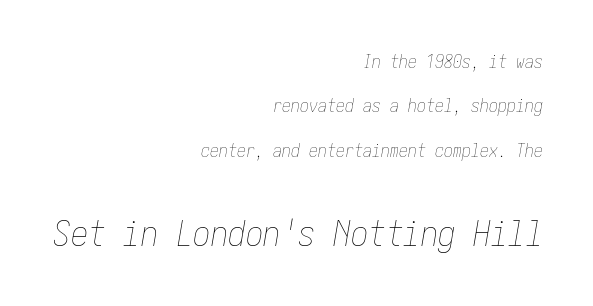
{"italic": "yes", "lean": "right", "slant_degrees": 10, "bold": "no", "weight": "thin", "width": "condensed", "stroke_contrast": "low", "x_height": "medium", "underline": "no", "align": "right", "line_spacing": "loose", "line_spacing_ratio": 2.46, "letter_spacing": "normal", "letter_spacing_em": 0.0, "larger_block": "second", "size_ratio": 1.94, "glyph_px": 35}
